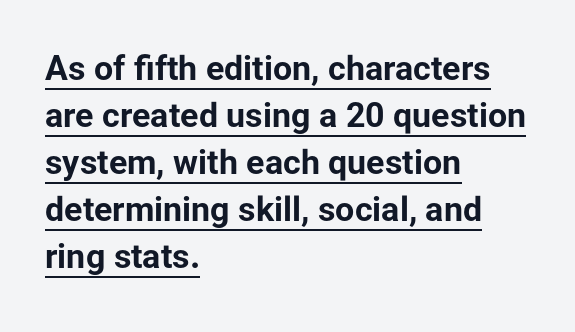
The image shows 34 px bold sans-serif type, upright; set left-aligned, normal line spacing (1.38x), normal letter spacing, underlined; low stroke contrast and a medium x-height.
